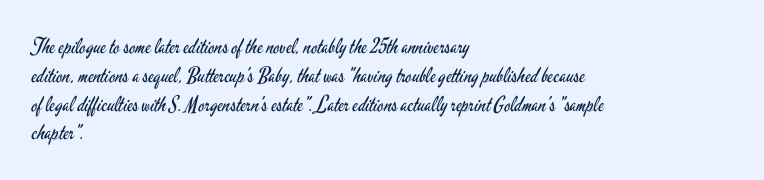
The image shows 21 px text type; set left-aligned, normal line spacing (1.37x), normal letter spacing, not underlined.
